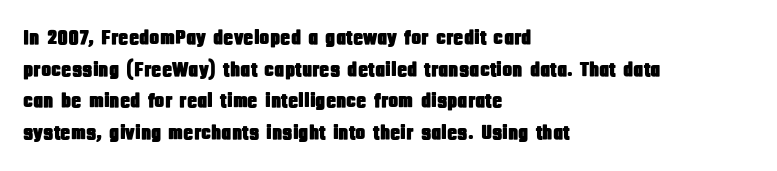
{"italic": "no", "underline": "no", "align": "left", "line_spacing": "normal", "line_spacing_ratio": 1.51, "letter_spacing": "normal", "letter_spacing_em": 0.0, "glyph_px": 21}
